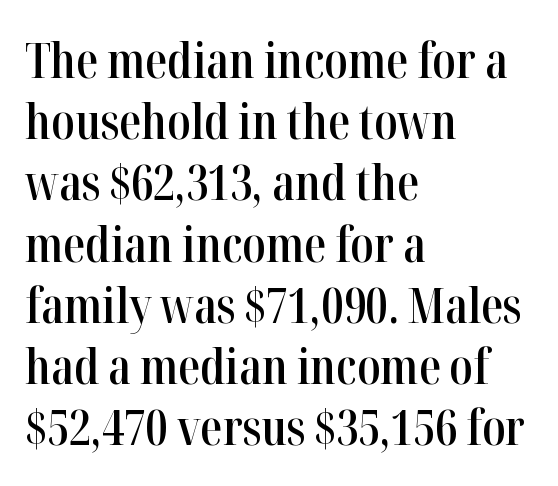
Q: Is the text bold? A: Semi-bold.
Q: Is the text italic (slanted)? A: No, it is upright.
Q: Is the typeface a serif or a sans-serif typeface? A: Serif.
Q: Is the text underlined? A: No.
Q: How is the paragraph aligned? A: Left-aligned.
Q: Is the spacing between letters normal or unusually wide? A: Normal.
Q: Is the spacing between lines tight, normal or loose? A: Normal.
Q: Width (condensed, normal, or wide)? A: Condensed.
Q: Stroke contrast? A: High.
Q: x-height? A: Medium.
Q: Monospaced? A: No.
